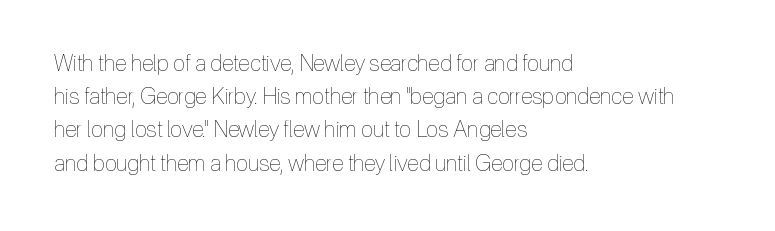
Q: Is the text bold? A: No.
Q: Is the text italic (slanted)? A: No, it is upright.
Q: Is the text underlined? A: No.
Q: How is the paragraph aligned? A: Left-aligned.
Q: Is the spacing between letters normal or unusually wide? A: Normal.
Q: Is the spacing between lines tight, normal or loose? A: Normal.
